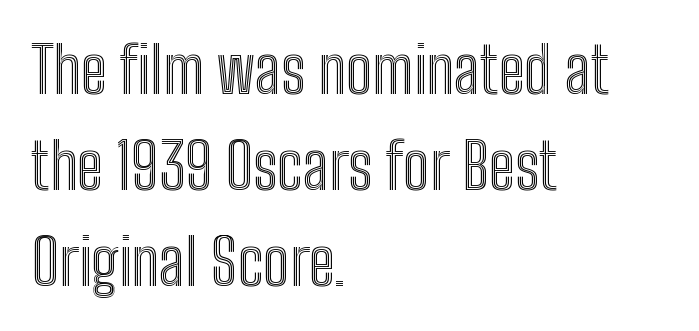
Q: Is the text italic (slanted)? A: No, it is upright.
Q: Is the text underlined? A: No.
Q: How is the paragraph aligned? A: Left-aligned.
Q: Is the spacing between letters normal or unusually wide? A: Normal.
Q: Is the spacing between lines tight, normal or loose? A: Normal.
Q: Width (condensed, normal, or wide)? A: Condensed.
Q: x-height? A: Medium.
Q: Monospaced? A: No.
